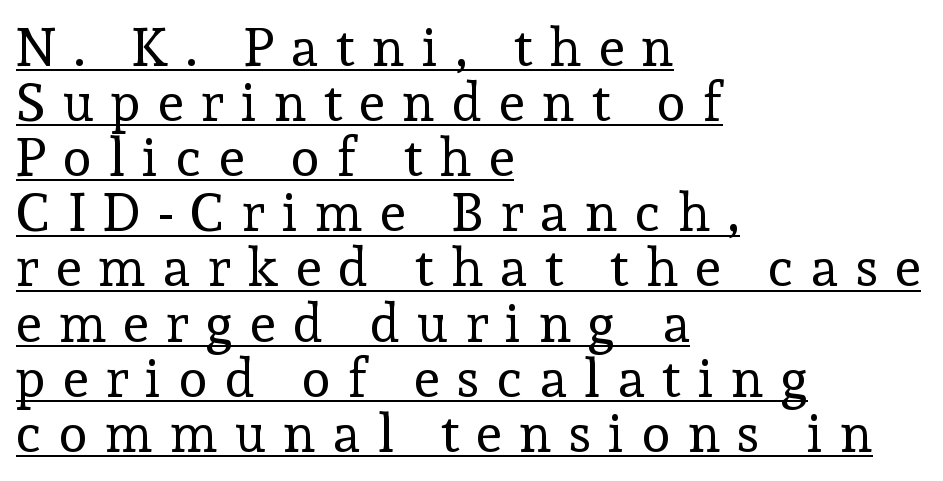
{"serif": "yes", "italic": "no", "bold": "no", "weight": "regular", "width": "normal", "x_height": "medium", "monospaced": "no", "underline": "yes", "align": "left", "line_spacing": "tight", "line_spacing_ratio": 1.04, "letter_spacing": "wide", "letter_spacing_em": 0.33, "glyph_px": 53}
